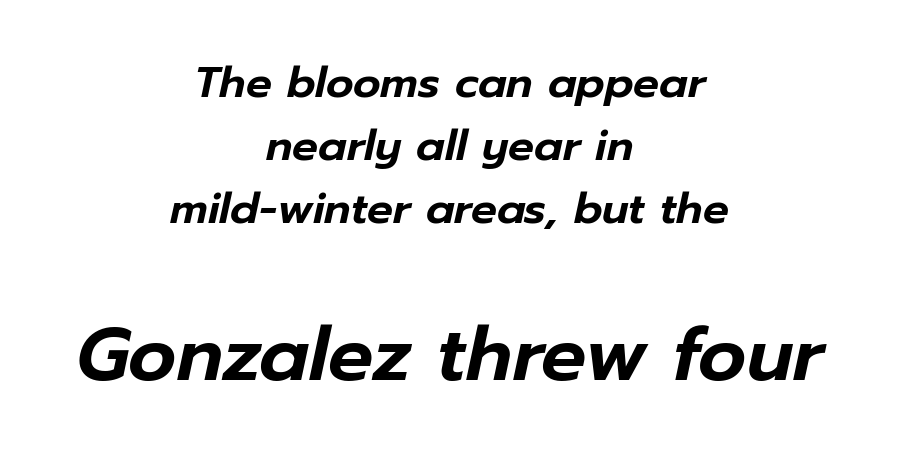
Is the lower block the larger one? Yes — the lower block carries the bigger type. Lines of text with bare space underneath. Students, observe: this is what conventionally led text looks like. Nothing unusual about the tracking: characters are spaced as the font intends. One-word summary of the alignment: center. This is oblique type, the kind used for emphasis or titles.
